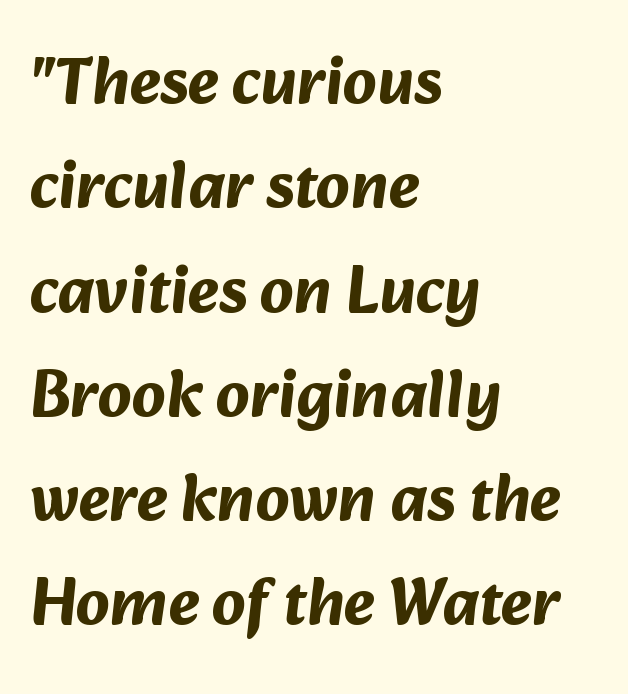
Q: Is the text bold? A: Yes.
Q: Is the typeface a serif or a sans-serif typeface? A: Sans-serif.
Q: Is the text underlined? A: No.
Q: How is the paragraph aligned? A: Left-aligned.
Q: Is the spacing between letters normal or unusually wide? A: Normal.
Q: Is the spacing between lines tight, normal or loose? A: Normal.
Q: Width (condensed, normal, or wide)? A: Normal.
Q: Stroke contrast? A: Medium.
Q: x-height? A: Medium.
Q: Monospaced? A: No.
